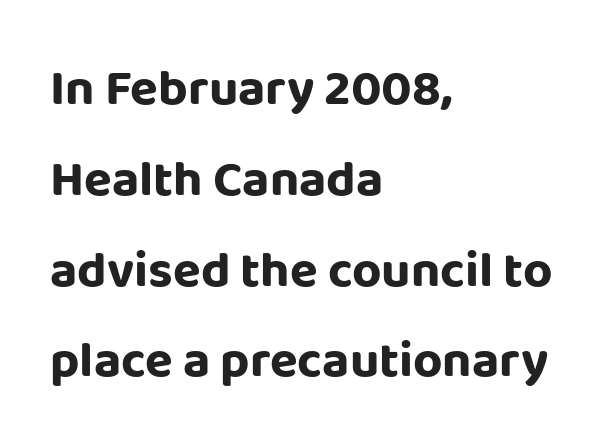
The image shows 51 px bold sans-serif type, upright; set left-aligned, line spacing 1.78x, normal letter spacing, not underlined; low stroke contrast and a large x-height.
